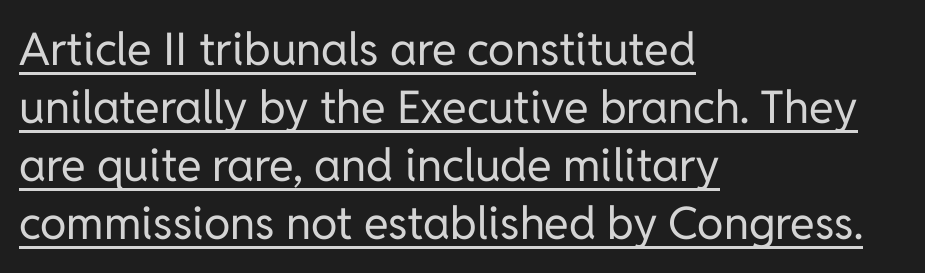
The image shows 45 px regular-weight sans-serif type, upright; set left-aligned, normal line spacing (1.29x), normal letter spacing, underlined; low stroke contrast and a medium x-height.
